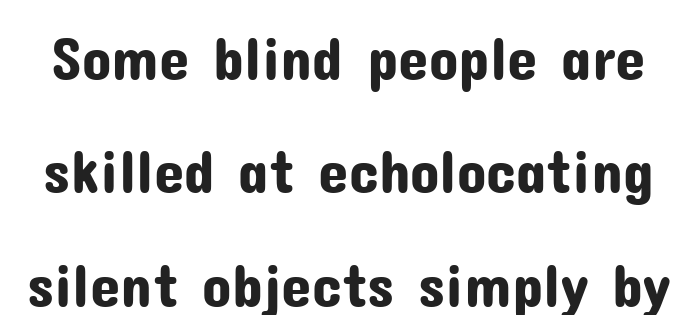
You could not count columns in this text — the font is proportionally spaced. This rendering employs a face without finishing strokes, i.e., a sans-serif. Is there any slant? The stems are plumb. Letter spacing: default. Plain, unruled lines of type.
